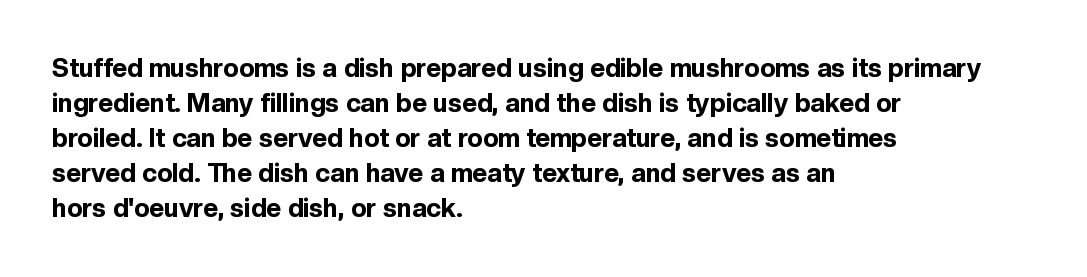
Spacing between characters is what you'd get straight out of the box. If you drew a line through each stem, it would be perfectly vertical. Which margin do the lines hug? The left one — the right edge is uneven. Leading: standard. Is the type bold? Yes — the strokes are clearly thick and heavy.
